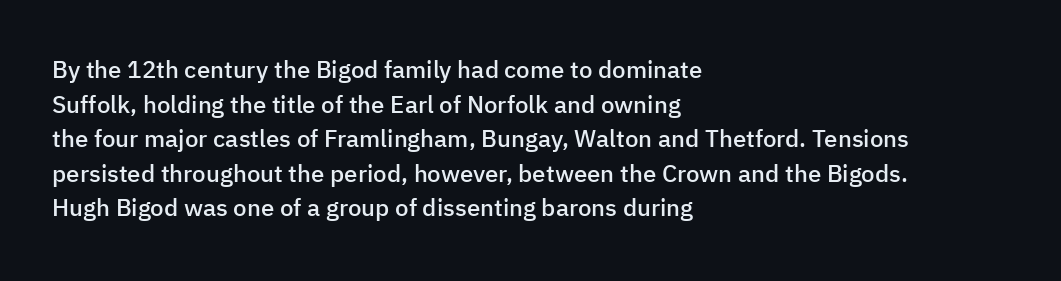
{"italic": "no", "bold": "semi", "underline": "no", "align": "left", "line_spacing": "normal", "line_spacing_ratio": 1.44, "letter_spacing": "normal", "letter_spacing_em": 0.0, "glyph_px": 24}
